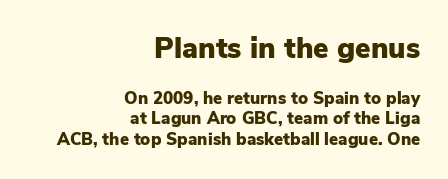
{"serif": "no", "italic": "no", "bold": "yes", "weight": "heavy", "width": "normal", "stroke_contrast": "low", "x_height": "medium", "monospaced": "no", "underline": "no", "align": "right", "line_spacing_ratio": 1.2, "letter_spacing": "normal", "letter_spacing_em": 0.0, "larger_block": "first", "size_ratio": 1.71, "glyph_px": 29}
